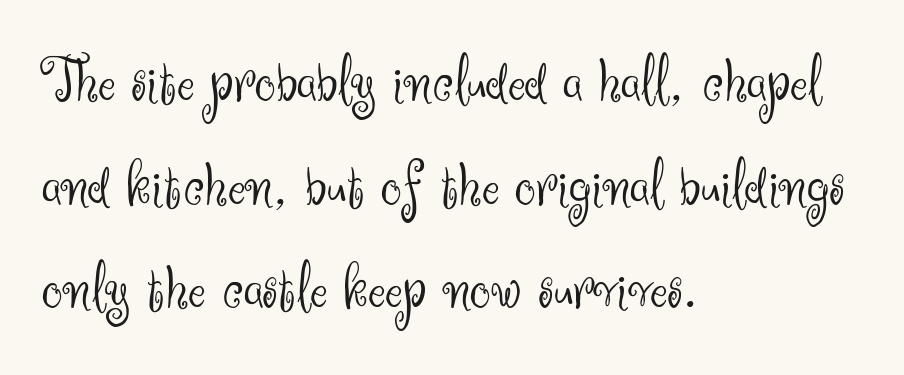
Q: Is the text bold? A: No.
Q: Is the text italic (slanted)? A: No, it is upright.
Q: Is the typeface a serif or a sans-serif typeface? A: Sans-serif.
Q: Is the text underlined? A: No.
Q: How is the paragraph aligned? A: Left-aligned.
Q: Is the spacing between letters normal or unusually wide? A: Normal.
Q: Is the spacing between lines tight, normal or loose? A: Normal.
Q: Width (condensed, normal, or wide)? A: Normal.
Q: Stroke contrast? A: Medium.
Q: x-height? A: Small.
Q: Monospaced? A: No.
